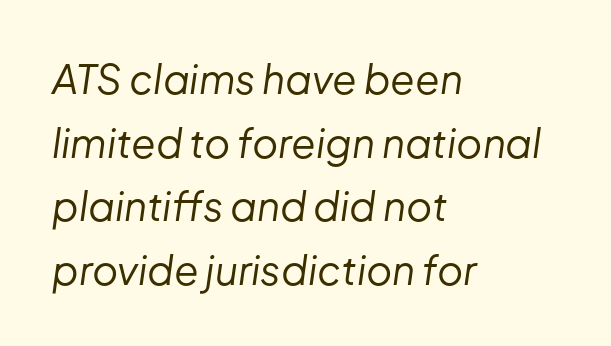
This sample uses an oblique cut, with every glyph tilted off the vertical. Quick note: interline space is typical. Spacing verdict: proportional, widths tailored to each character. Stems and bowls with no extra thickness — not bold. The lines are quadded left.
